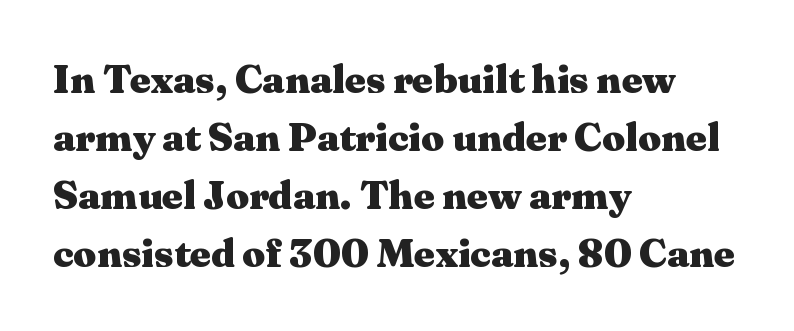
{"serif": "yes", "italic": "no", "bold": "yes", "weight": "heavy", "width": "wide", "stroke_contrast": "medium", "x_height": "medium", "monospaced": "no", "underline": "no", "align": "left", "line_spacing": "normal", "line_spacing_ratio": 1.45, "letter_spacing": "normal", "letter_spacing_em": 0.0, "glyph_px": 40}
